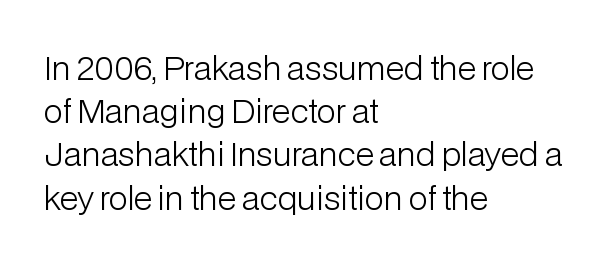
{"serif": "no", "italic": "no", "bold": "no", "weight": "light", "width": "normal", "stroke_contrast": "low", "x_height": "medium", "monospaced": "no", "underline": "no", "align": "left", "line_spacing": "normal", "line_spacing_ratio": 1.35, "letter_spacing": "normal", "letter_spacing_em": 0.0, "glyph_px": 32}
